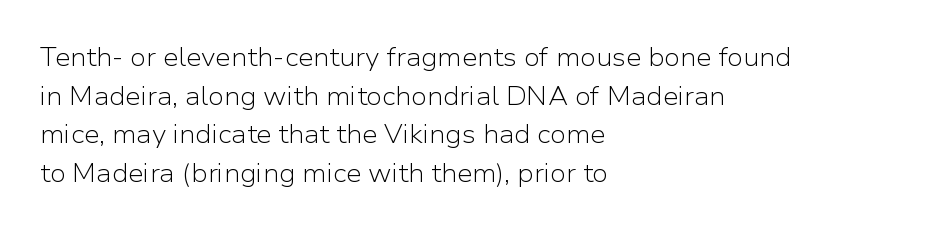
The image shows 25 px text type, upright; set left-aligned, normal line spacing (1.55x), normal letter spacing, not underlined.
